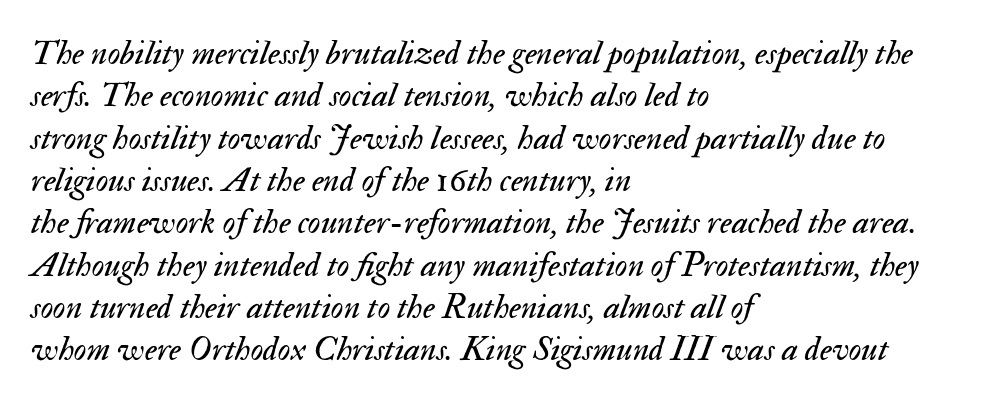
The image shows 35 px regular-weight type, italic (leaning right); set left-aligned, line spacing 1.21x, normal letter spacing, not underlined; medium stroke contrast and a small x-height.
